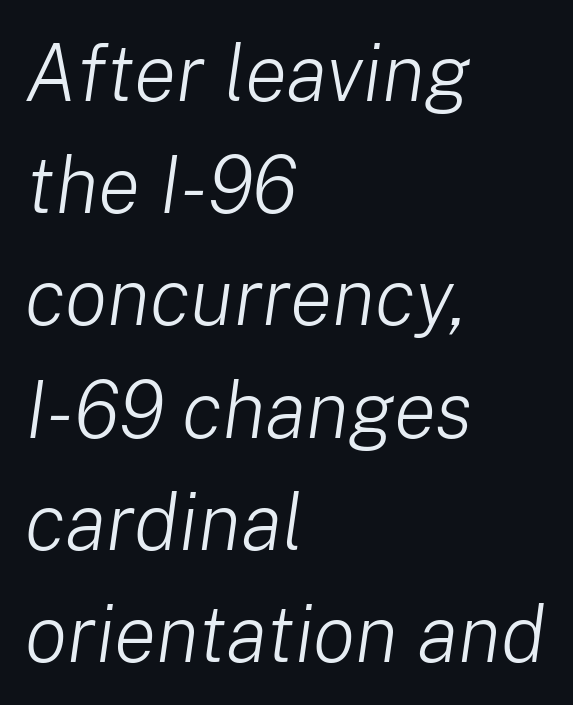
{"italic": "yes", "lean": "right", "slant_degrees": 8, "bold": "no", "weight": "light", "width": "normal", "stroke_contrast": "low", "x_height": "medium", "monospaced": "no", "underline": "no", "align": "left", "line_spacing": "normal", "line_spacing_ratio": 1.42, "letter_spacing": "normal", "letter_spacing_em": 0.0, "glyph_px": 79}
